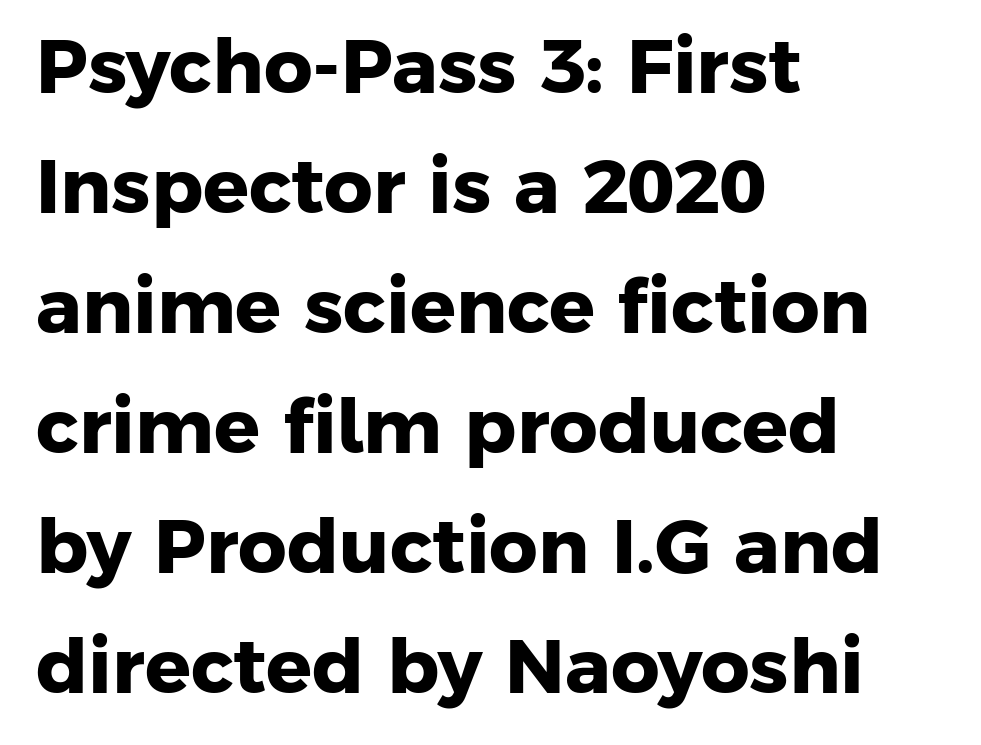
{"serif": "no", "bold": "yes", "weight": "heavy", "width": "normal", "stroke_contrast": "low", "x_height": "medium", "monospaced": "no", "underline": "no", "align": "left", "line_spacing": "normal", "line_spacing_ratio": 1.58, "letter_spacing": "normal", "letter_spacing_em": 0.0, "glyph_px": 76}
